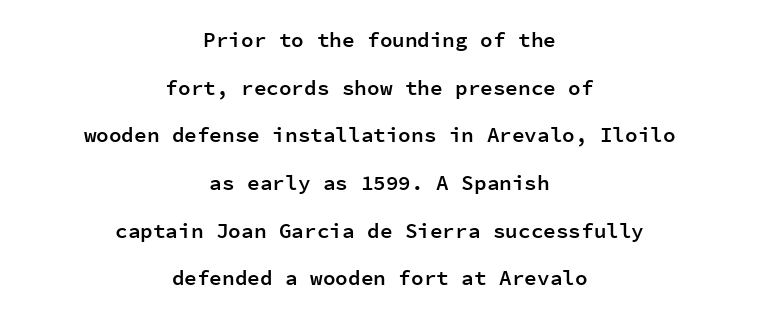
Q: Is the text bold? A: Semi-bold.
Q: Is the text italic (slanted)? A: No, it is upright.
Q: Is the text underlined? A: No.
Q: How is the paragraph aligned? A: Centered.
Q: Is the spacing between letters normal or unusually wide? A: Normal.
Q: Is the spacing between lines tight, normal or loose? A: Loose.
